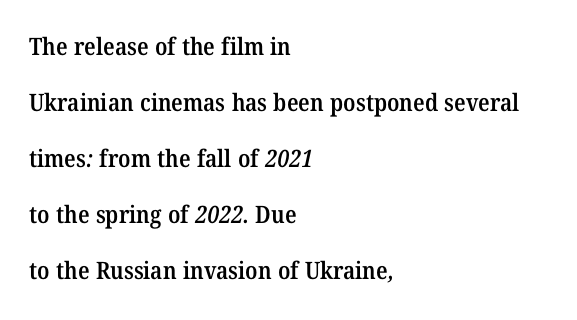
The image shows 24 px text type; set left-aligned, loose line spacing (2.33x), normal letter spacing, not underlined.
